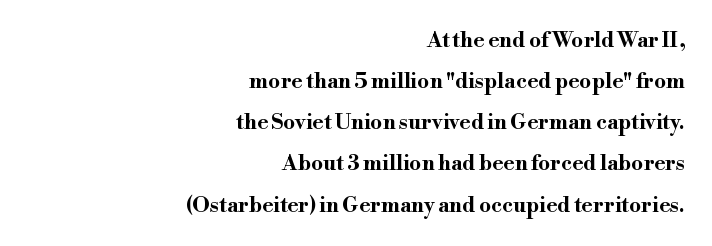
{"italic": "no", "bold": "yes", "underline": "no", "align": "right", "line_spacing": "loose", "line_spacing_ratio": 1.96, "letter_spacing": "normal", "letter_spacing_em": 0.0, "glyph_px": 21}
